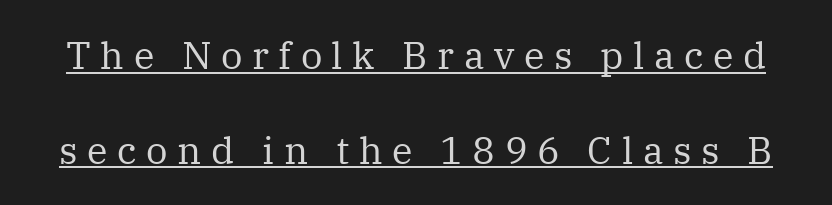
Q: Is the text bold? A: No.
Q: Is the text italic (slanted)? A: No, it is upright.
Q: Is the typeface a serif or a sans-serif typeface? A: Serif.
Q: Is the text underlined? A: Yes.
Q: Is the spacing between letters normal or unusually wide? A: Unusually wide.
Q: Is the spacing between lines tight, normal or loose? A: Loose.
Q: Width (condensed, normal, or wide)? A: Normal.
Q: Stroke contrast? A: Medium.
Q: x-height? A: Medium.
Q: Monospaced? A: No.
